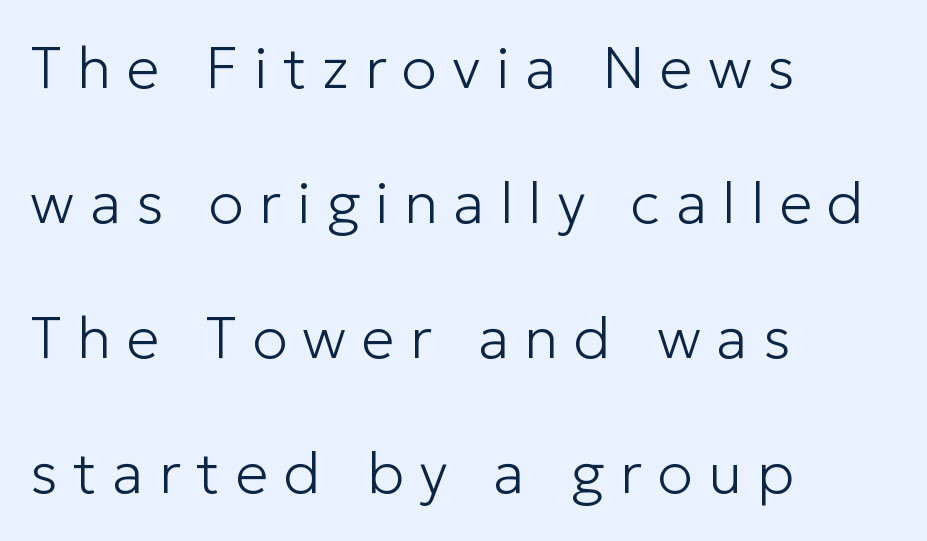
Q: Is the text bold? A: No.
Q: Is the text italic (slanted)? A: No, it is upright.
Q: Is the typeface a serif or a sans-serif typeface? A: Sans-serif.
Q: Is the text underlined? A: No.
Q: How is the paragraph aligned? A: Left-aligned.
Q: Is the spacing between letters normal or unusually wide? A: Unusually wide.
Q: Is the spacing between lines tight, normal or loose? A: Loose.
Q: Width (condensed, normal, or wide)? A: Normal.
Q: Stroke contrast? A: Low.
Q: x-height? A: Medium.
Q: Monospaced? A: No.
